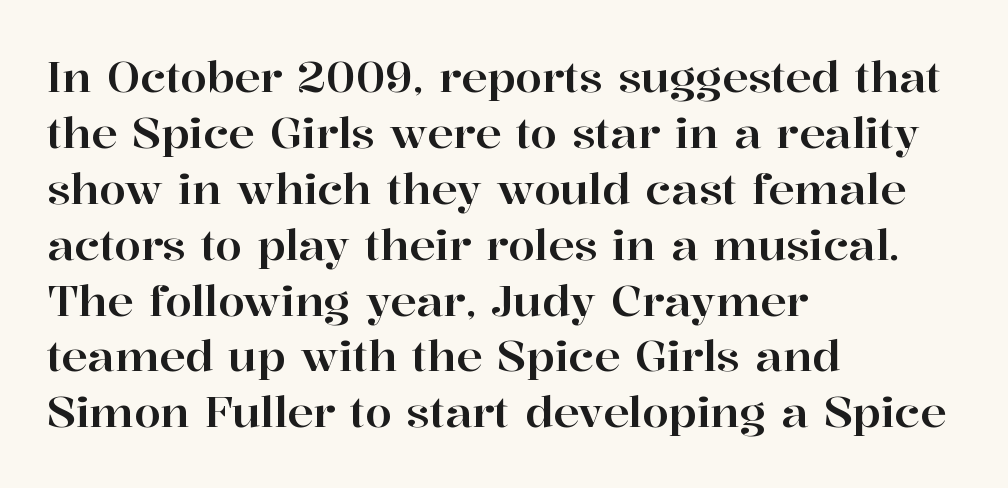
Each letter keeps its own natural width here, so spacing adapts to shape. Evenly set lines give the paragraph a standard silhouette. Serif or sans? Serif — the stroke terminals have little feet. Notice how the stems are strictly vertical — no italics here. Words float on clear page, feet unadorned. Letter spacing: default.
